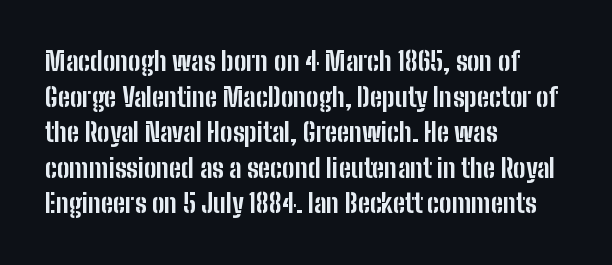
{"italic": "no", "bold": "yes", "underline": "no", "align": "left", "line_spacing": "normal", "line_spacing_ratio": 1.37, "letter_spacing": "normal", "letter_spacing_em": 0.0, "glyph_px": 26}
